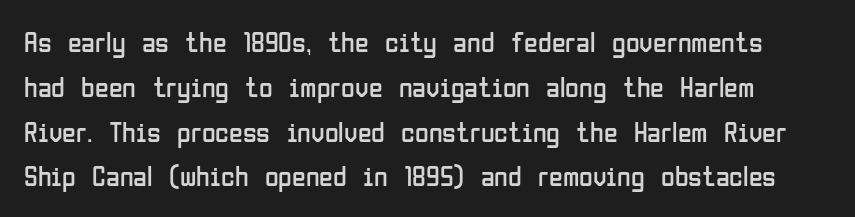
Q: Is the text bold? A: No.
Q: Is the text italic (slanted)? A: No, it is upright.
Q: Is the typeface a serif or a sans-serif typeface? A: Sans-serif.
Q: Is the text underlined? A: No.
Q: Is the spacing between letters normal or unusually wide? A: Normal.
Q: Is the spacing between lines tight, normal or loose? A: Normal.
Q: Width (condensed, normal, or wide)? A: Condensed.
Q: Stroke contrast? A: Low.
Q: x-height? A: Medium.
Q: Monospaced? A: No.
